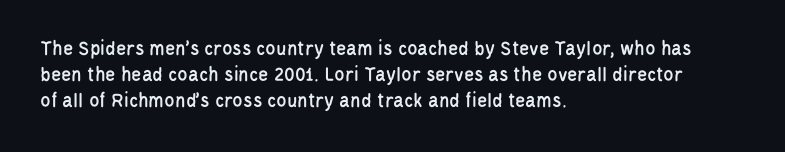
Q: Is the text italic (slanted)? A: No, it is upright.
Q: Is the text underlined? A: No.
Q: How is the paragraph aligned? A: Left-aligned.
Q: Is the spacing between letters normal or unusually wide? A: Normal.
